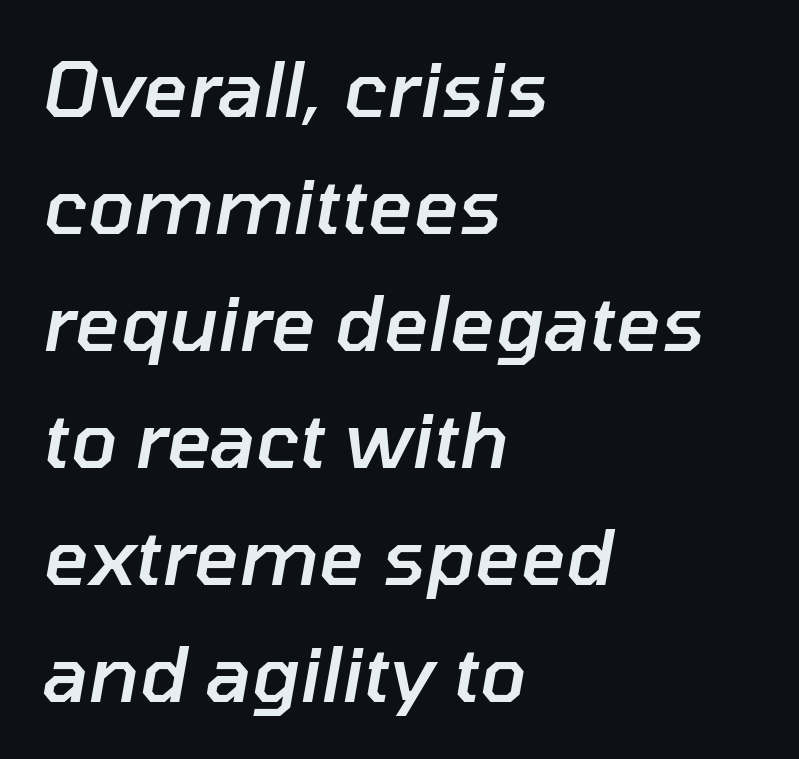
The image shows 77 px semibold type, italic (leaning right); set left-aligned, normal line spacing (1.52x), normal letter spacing, not underlined; low stroke contrast and a medium x-height.
